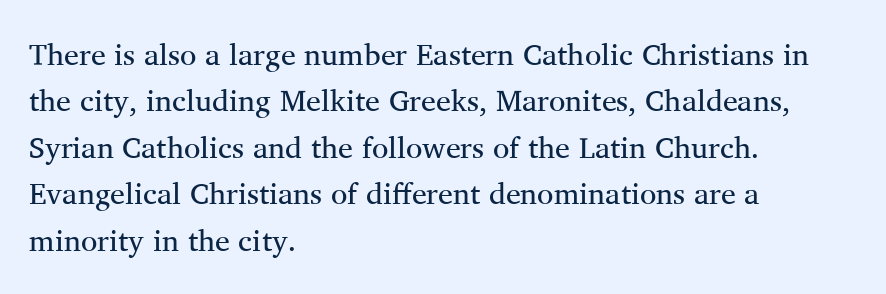
Q: Is the text bold? A: No.
Q: Is the text italic (slanted)? A: No, it is upright.
Q: Is the typeface a serif or a sans-serif typeface? A: Serif.
Q: Is the text underlined? A: No.
Q: How is the paragraph aligned? A: Left-aligned.
Q: Is the spacing between letters normal or unusually wide? A: Normal.
Q: Is the spacing between lines tight, normal or loose? A: Normal.
Q: Width (condensed, normal, or wide)? A: Normal.
Q: Stroke contrast? A: Medium.
Q: x-height? A: Medium.
Q: Monospaced? A: No.
